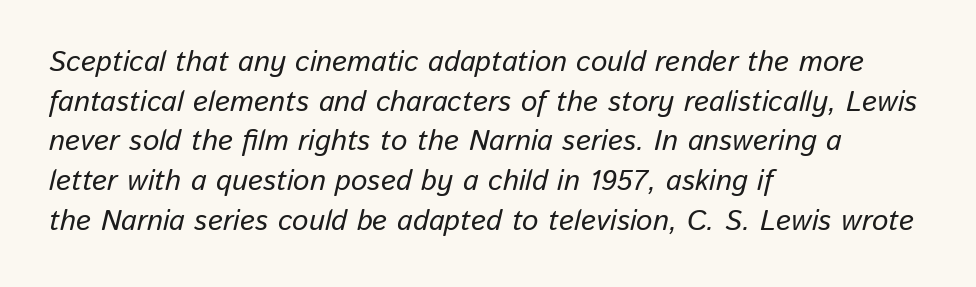
Q: Is the text italic (slanted)? A: Yes, it leans right by about 13 degrees.
Q: Is the text underlined? A: No.
Q: How is the paragraph aligned? A: Left-aligned.
Q: Is the spacing between letters normal or unusually wide? A: Normal.
Q: Is the spacing between lines tight, normal or loose? A: Normal.
Q: Width (condensed, normal, or wide)? A: Normal.
Q: Stroke contrast? A: Low.
Q: x-height? A: Medium.
Q: Monospaced? A: No.
